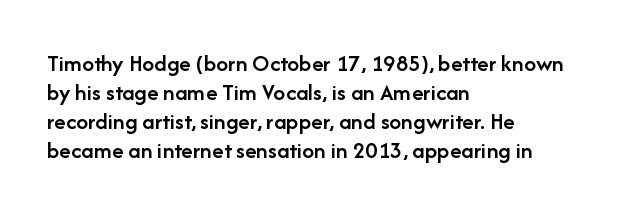
A fair bit of extra ink — the face is semibold, not bold. Reading down the block, your eye returns to a fixed left position each line. Style check: upright. Compared with typical body copy, the letter spacing here is the same. The passage shown is not underscored anywhere.
